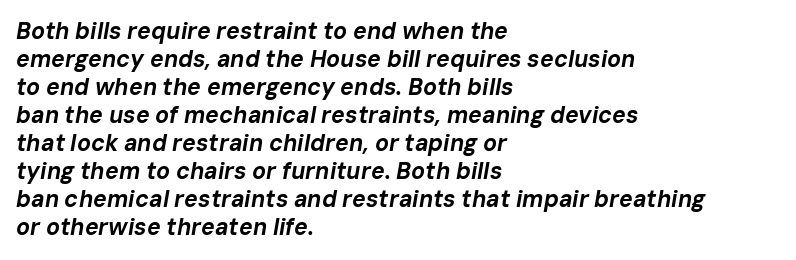
The image shows 23 px bold type, italic (leaning right); set left-aligned, line spacing 1.22x, normal letter spacing, not underlined.
